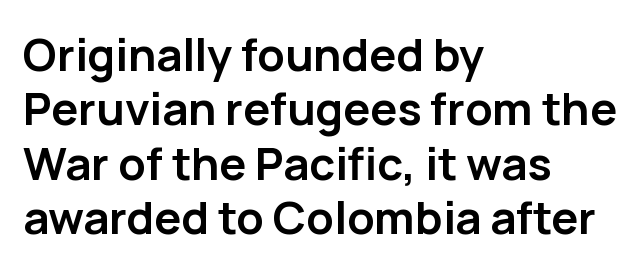
The image shows 45 px semibold sans-serif type, upright; set left-aligned, line spacing 1.21x, normal letter spacing, not underlined; low stroke contrast and a medium x-height.
